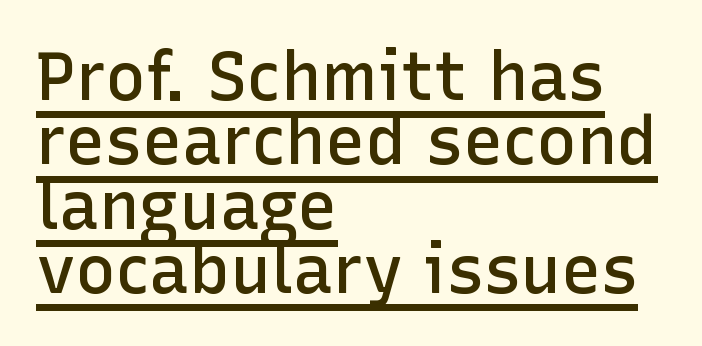
The image shows 67 px semibold sans-serif type, upright; set left-aligned, tight line spacing (0.96x), normal letter spacing, underlined; low stroke contrast and a medium x-height.
